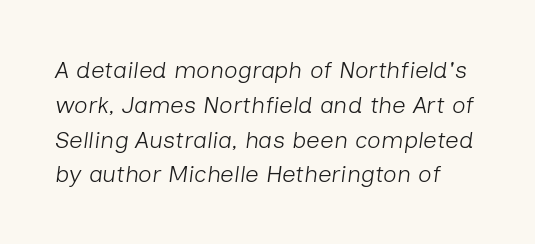
The image shows 24 px text type, italic (leaning right); set normal line spacing (1.45x), normal letter spacing, not underlined.
